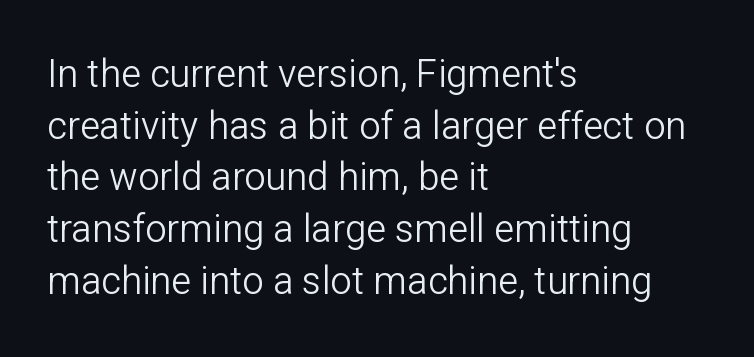
The image shows 38 px light sans-serif type, upright; set left-aligned, normal line spacing (1.36x), normal letter spacing, not underlined; low stroke contrast and a medium x-height.
